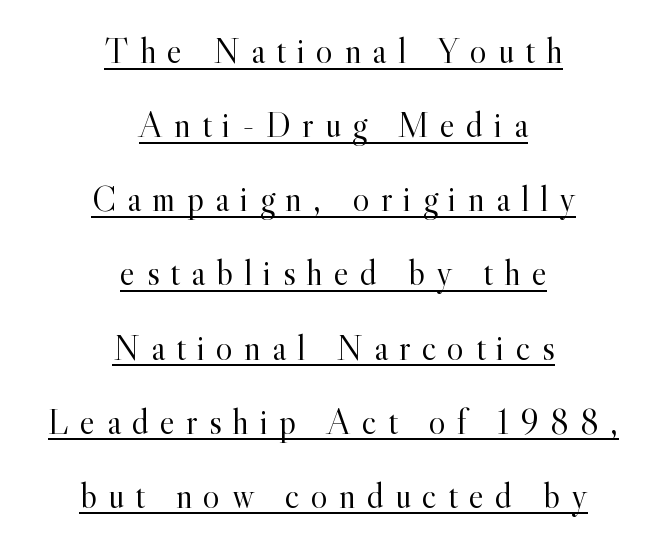
Do the characters align in a grid? No, the font is proportional. Quick note: not italic, upright. To sum up the face: it has serifs. Looks like someone drew a line under every word here. Visually the block forms a symmetrical silhouette, jagged on both flanks.
